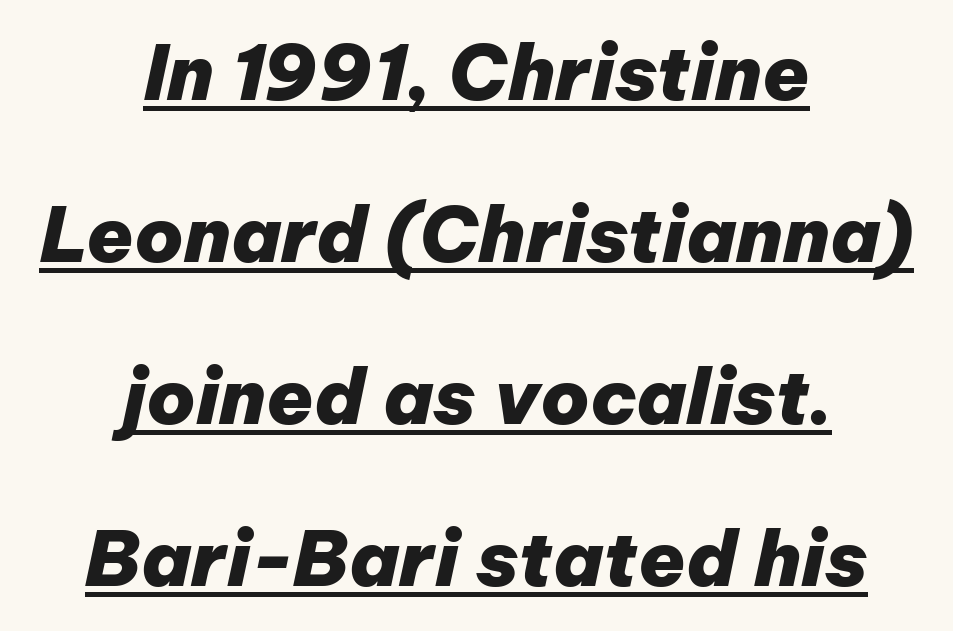
The image shows 76 px heavy type, italic (leaning right); set centered, loose line spacing (2.13x), normal letter spacing, underlined; low stroke contrast and a medium x-height.
